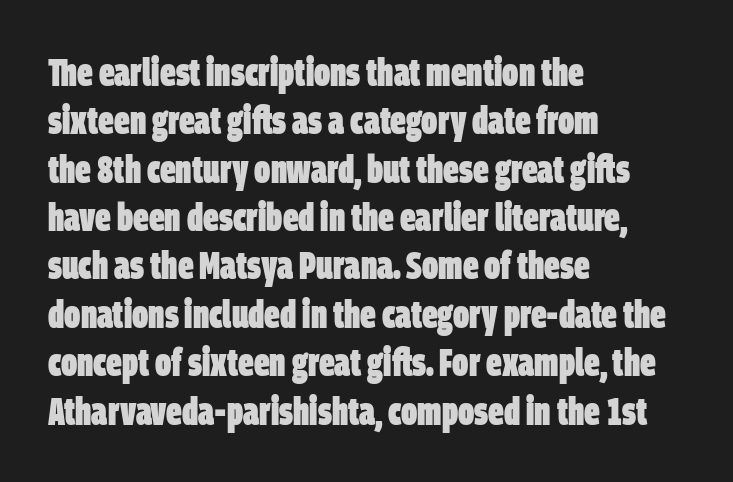
Decoration check: the copy has no underline. In terms of letterform style, serifs are entirely absent. Does the copy run flush right? No — it runs flush left. Weight check: bold — yes, fully. Tracking value appears to be zero — textbook default spacing.
